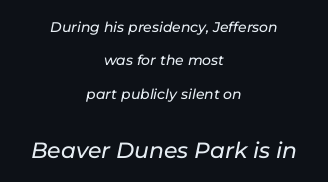
{"italic": "yes", "lean": "right", "slant_degrees": 11, "underline": "no", "align": "center", "line_spacing": "loose", "line_spacing_ratio": 2.38, "letter_spacing": "normal", "letter_spacing_em": 0.0, "larger_block": "second", "size_ratio": 1.57, "glyph_px": 22}
